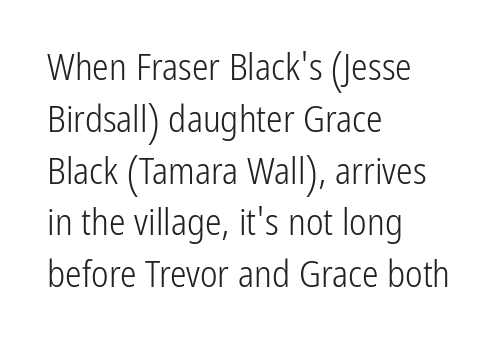
The image shows 37 px light, condensed sans-serif type, upright; set left-aligned, normal line spacing (1.4x), normal letter spacing, not underlined; low stroke contrast and a medium x-height.
